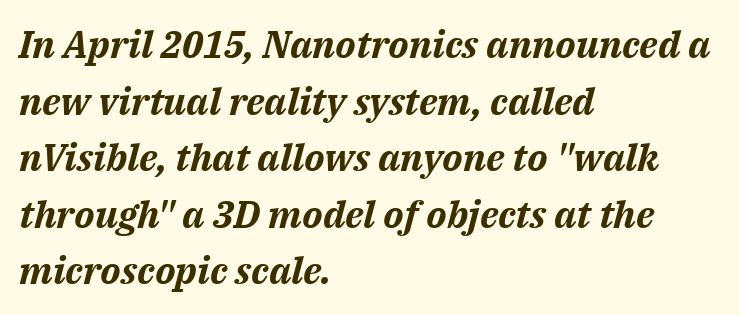
The image shows 38 px bold type, italic (leaning right); set left-aligned, normal line spacing (1.49x), normal letter spacing, not underlined; medium stroke contrast and a medium x-height.
